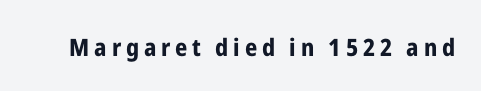
The letterforms stand isolated, each surrounded by extra space. A typesetter would mark this as roman, not italic. Bare-footed words on every line. Weight: bold.
